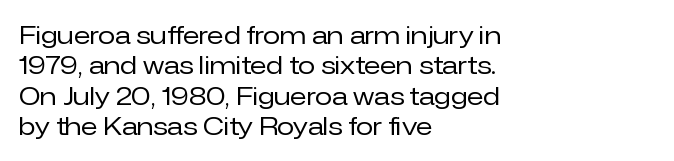
Nope, not italic — everything's standing straight. Only glyphs here, with clear space below each row. Leftover space on each line is placed entirely after the last word. The gaps between neighbouring characters are ordinary and unremarkable. A light-to-regular cut is what we see here.
